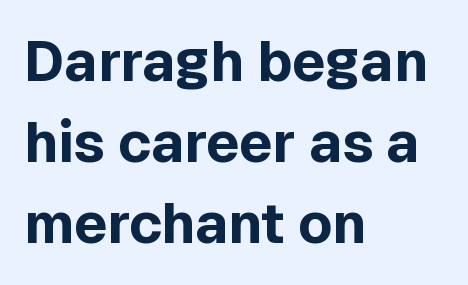
The ragged edge is on the right, which tells us the setting is flush left. I'd describe the lettering as bold — thick and assertive. Honestly, the row spacing looks completely unremarkable. Do the characters align in a grid? No, the font is proportional. The letterforms sit shoulder to shoulder at normal distance. The zone under the glyphs is completely vacant.
